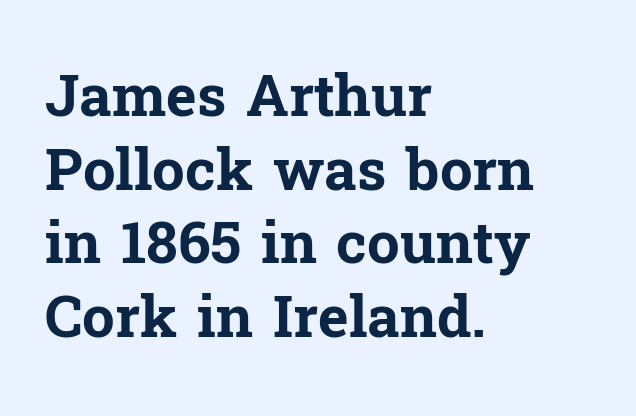
{"serif": "yes", "italic": "no", "bold": "yes", "weight": "bold", "width": "normal", "stroke_contrast": "low", "x_height": "medium", "monospaced": "no", "underline": "no", "align": "left", "line_spacing": "normal", "line_spacing_ratio": 1.27, "letter_spacing": "normal", "letter_spacing_em": 0.0, "glyph_px": 58}
